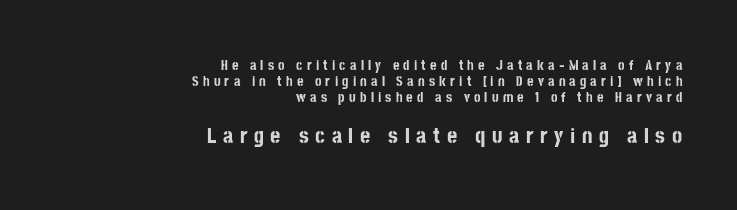
Regarding leading, the lines here are crowded together. The rendering uses a bold face; every stroke is thick and dark. All the whitespace from short lines collects on the left. The specimen reads as upright at a glance. Beneath every word, the page is bare.
